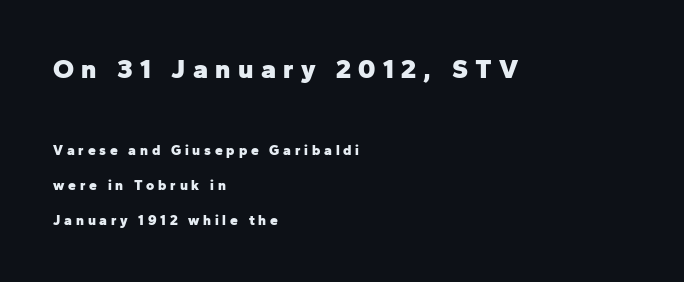
Tracking value appears strongly positive — letters spread wide. Two sizes are in play, and the larger belongs to the first block. You'd pick this weight for a headline — it's a proper bold. A student would call this left alignment; a typographer would say flush left, rag right. The passage shown is not underscored anywhere.
